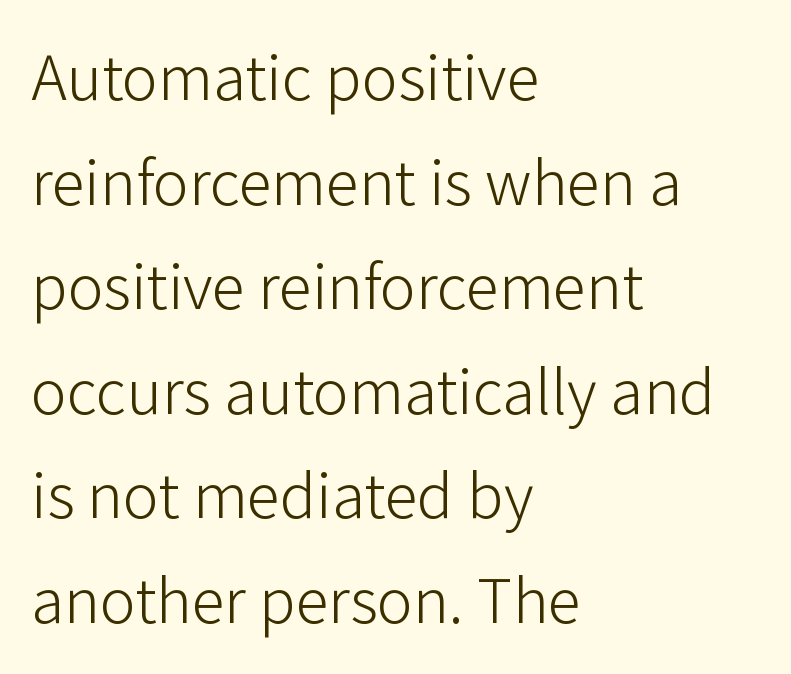
{"serif": "no", "italic": "no", "bold": "no", "weight": "light", "width": "normal", "stroke_contrast": "low", "x_height": "medium", "monospaced": "no", "underline": "no", "align": "left", "line_spacing": "normal", "line_spacing_ratio": 1.56, "letter_spacing": "normal", "letter_spacing_em": 0.0, "glyph_px": 67}
